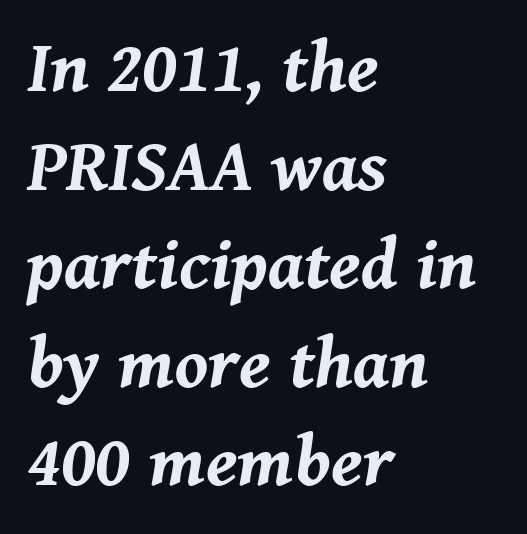
Q: Is the text bold? A: Yes.
Q: Is the text italic (slanted)? A: Yes, it leans right by about 8 degrees.
Q: Is the text underlined? A: No.
Q: How is the paragraph aligned? A: Left-aligned.
Q: Is the spacing between letters normal or unusually wide? A: Normal.
Q: Is the spacing between lines tight, normal or loose? A: Normal.
Q: Width (condensed, normal, or wide)? A: Normal.
Q: Stroke contrast? A: Medium.
Q: x-height? A: Medium.
Q: Monospaced? A: No.
